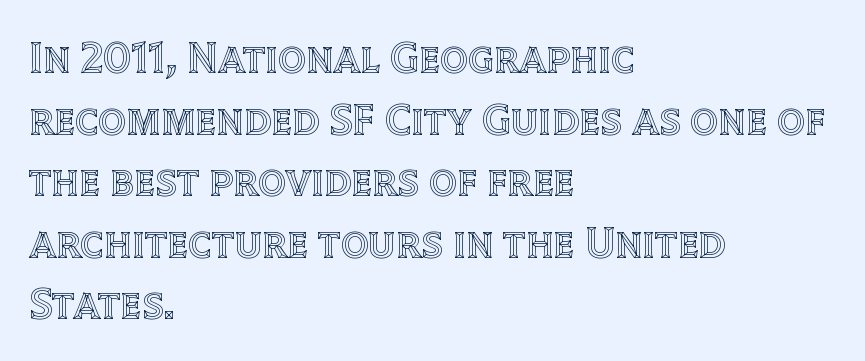
In terms of leading, this rendering sits right in the middle. The letters sit at their default tracking, neither squeezed nor spread. Spacing verdict: proportional, widths tailored to each character. All the whitespace from short lines collects on the right.
